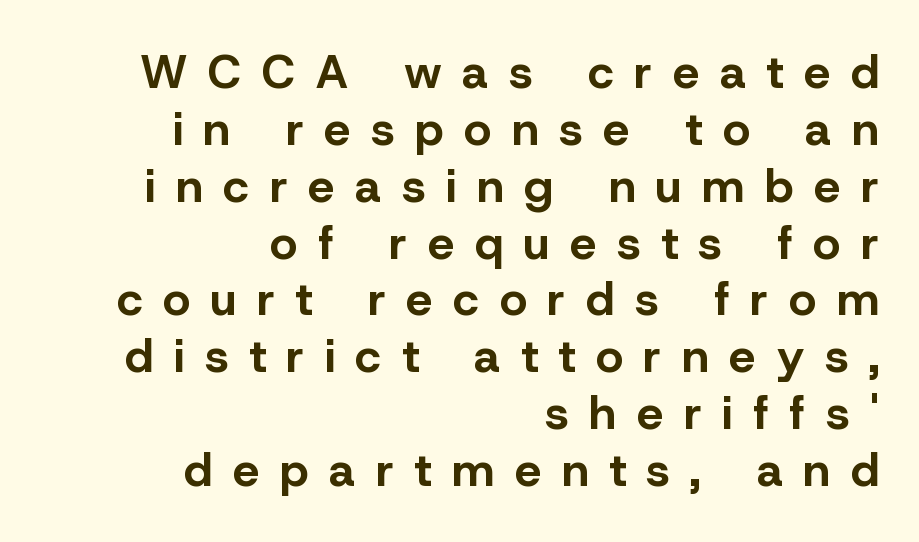
{"serif": "no", "italic": "no", "bold": "yes", "weight": "bold", "width": "normal", "stroke_contrast": "low", "x_height": "medium", "monospaced": "no", "underline": "no", "align": "right", "line_spacing_ratio": 1.21, "letter_spacing": "wide", "letter_spacing_em": 0.44, "glyph_px": 47}
